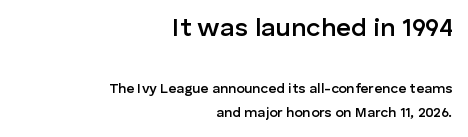
{"italic": "no", "bold": "semi", "underline": "no", "align": "right", "line_spacing_ratio": 1.73, "letter_spacing": "normal", "letter_spacing_em": 0.0, "larger_block": "first", "size_ratio": 1.86, "glyph_px": 26}
